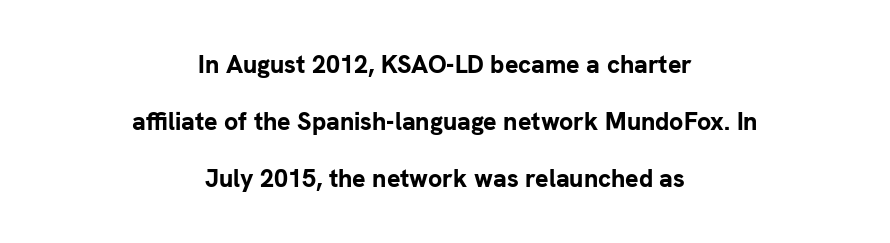
The image shows 25 px bold type, upright; set centered, loose line spacing (2.28x), normal letter spacing, not underlined.
